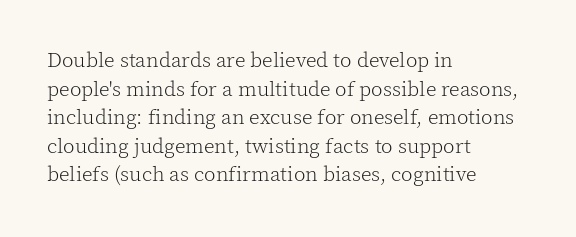
The image shows 21 px text type, upright; set left-aligned, normal line spacing (1.36x), normal letter spacing, not underlined.
